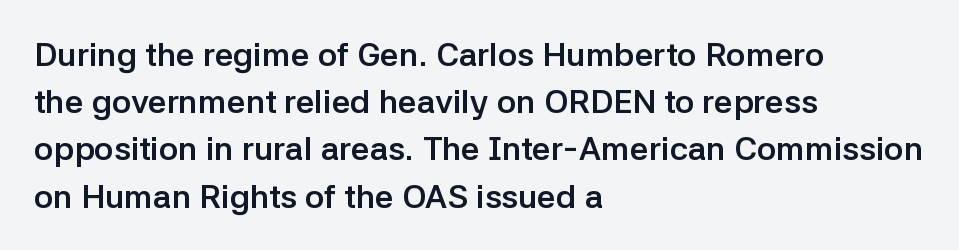
Q: Is the text bold? A: Yes.
Q: Is the text italic (slanted)? A: No, it is upright.
Q: Is the typeface a serif or a sans-serif typeface? A: Sans-serif.
Q: Is the text underlined? A: No.
Q: How is the paragraph aligned? A: Left-aligned.
Q: Is the spacing between letters normal or unusually wide? A: Normal.
Q: Is the spacing between lines tight, normal or loose? A: Normal.
Q: Width (condensed, normal, or wide)? A: Normal.
Q: Stroke contrast? A: Low.
Q: x-height? A: Medium.
Q: Monospaced? A: No.
